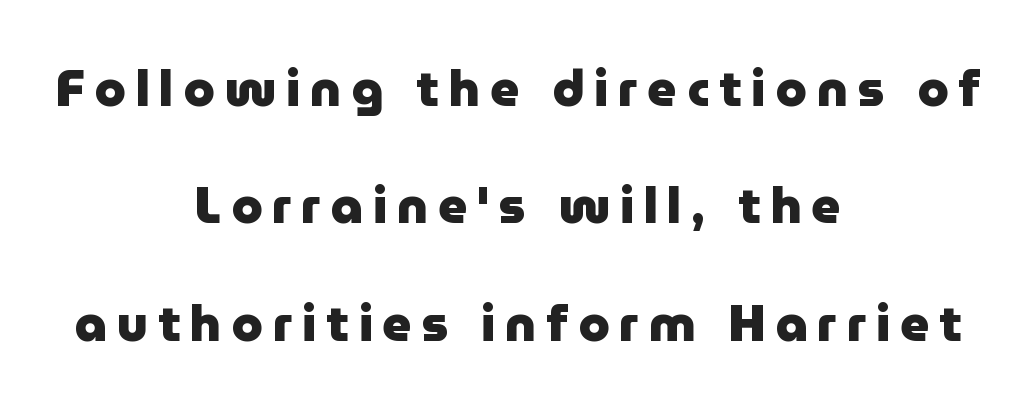
The image shows 50 px heavy sans-serif type, upright; set centered, loose line spacing (2.35x), unusually wide letter spacing (+0.2 em), not underlined; low stroke contrast and a medium x-height.
